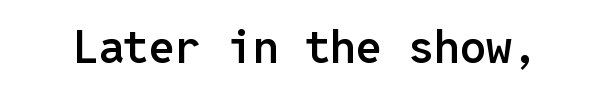
{"serif": "no", "italic": "no", "bold": "semi", "weight": "semibold", "width": "normal", "stroke_contrast": "low", "x_height": "medium", "monospaced": "yes", "underline": "no", "letter_spacing": "normal", "letter_spacing_em": 0.0, "glyph_px": 46}
